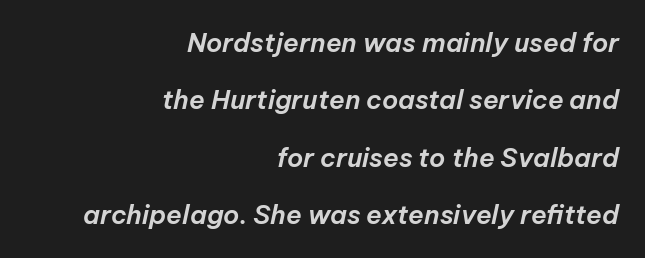
Decoration check: the copy has no underline. This sample uses an oblique cut, with every glyph tilted off the vertical. Caption: standard tracking, unaltered. You could fit nearly another row in the gap between these rows.
